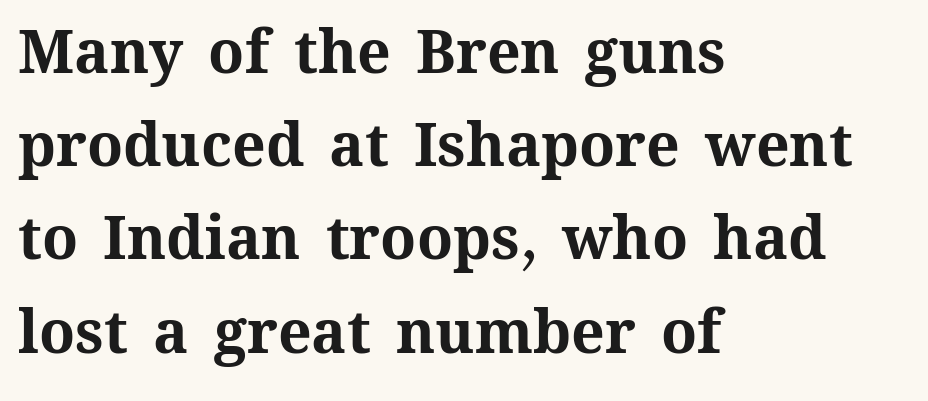
{"italic": "no", "bold": "yes", "weight": "bold", "width": "normal", "stroke_contrast": "medium", "x_height": "medium", "monospaced": "no", "underline": "no", "align": "left", "line_spacing": "normal", "line_spacing_ratio": 1.58, "letter_spacing": "normal", "letter_spacing_em": 0.0, "glyph_px": 59}
